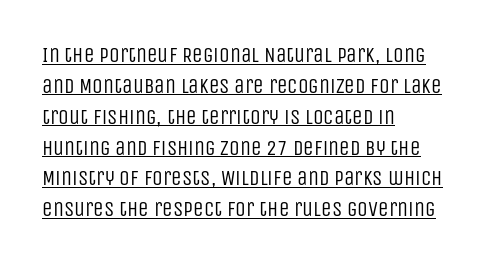
Q: Is the text bold? A: No.
Q: Is the text italic (slanted)? A: No, it is upright.
Q: Is the text underlined? A: Yes.
Q: How is the paragraph aligned? A: Left-aligned.
Q: Is the spacing between letters normal or unusually wide? A: Normal.
Q: Is the spacing between lines tight, normal or loose? A: Normal.
